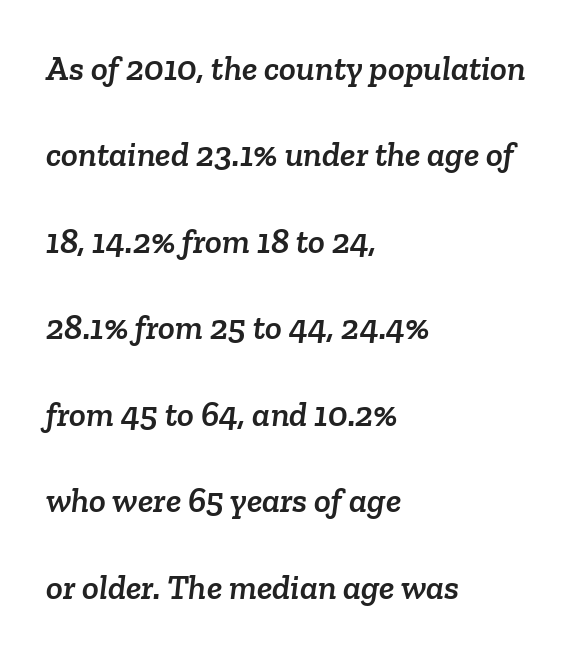
Q: Is the typeface a serif or a sans-serif typeface? A: Serif.
Q: Is the text underlined? A: No.
Q: How is the paragraph aligned? A: Left-aligned.
Q: Is the spacing between letters normal or unusually wide? A: Normal.
Q: Is the spacing between lines tight, normal or loose? A: Loose.
Q: Width (condensed, normal, or wide)? A: Normal.
Q: Stroke contrast? A: Low.
Q: x-height? A: Medium.
Q: Monospaced? A: No.
